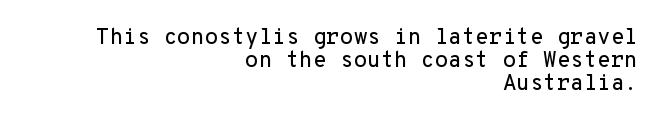
Short and long lines alike share a common ending point at right. Tightly led — the rows are bunched. The string is rendered with underlining switched off. If you drew a line through each stem, it would be perfectly vertical. Default kerning and tracking; the words read as compact shapes.
